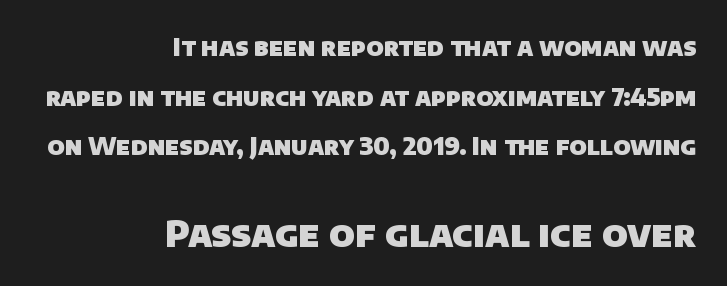
The image shows 36 px heavy sans-serif type; set right-aligned, loose line spacing (2.07x), normal letter spacing, not underlined; the second (bottom) block is 1.5x larger; low stroke contrast and a large x-height.
